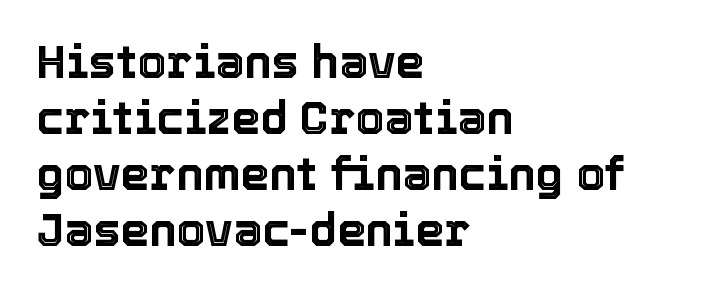
Q: Is the text italic (slanted)? A: No, it is upright.
Q: Is the text underlined? A: No.
Q: How is the paragraph aligned? A: Left-aligned.
Q: Is the spacing between letters normal or unusually wide? A: Normal.
Q: Width (condensed, normal, or wide)? A: Normal.
Q: x-height? A: Medium.
Q: Monospaced? A: No.
